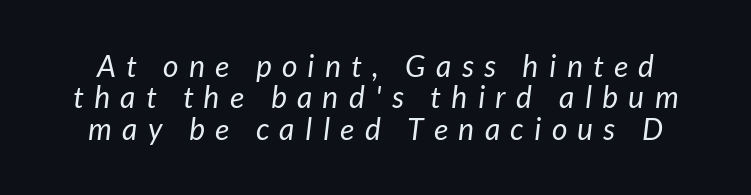
{"serif": "no", "bold": "no", "weight": "regular", "width": "normal", "stroke_contrast": "low", "x_height": "medium", "monospaced": "no", "underline": "no", "line_spacing": "tight", "line_spacing_ratio": 1.05, "letter_spacing": "wide", "letter_spacing_em": 0.35, "glyph_px": 30}
